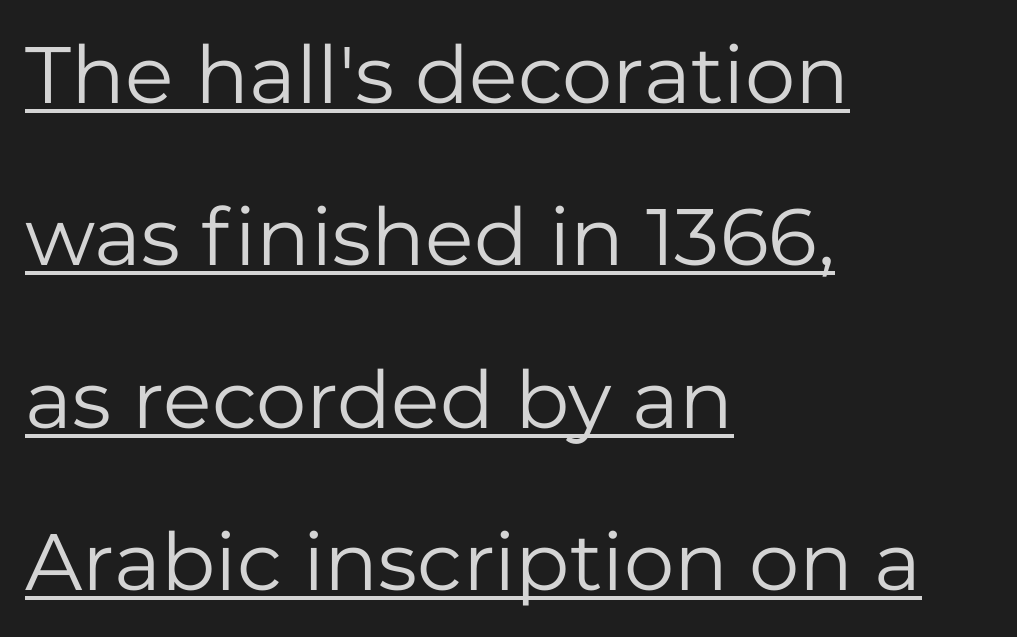
{"serif": "no", "italic": "no", "bold": "no", "weight": "regular", "width": "normal", "stroke_contrast": "low", "x_height": "medium", "monospaced": "no", "underline": "yes", "align": "left", "line_spacing": "loose", "line_spacing_ratio": 2.03, "letter_spacing": "normal", "letter_spacing_em": 0.0, "glyph_px": 80}
